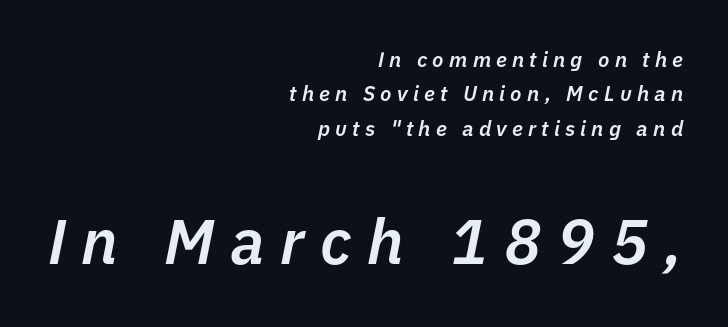
Stems and bowls a touch heavier than normal — semibold. Type size steps up from the first block to the second. Letter spacing: wide. Each new line begins a customary step beneath the previous one.
